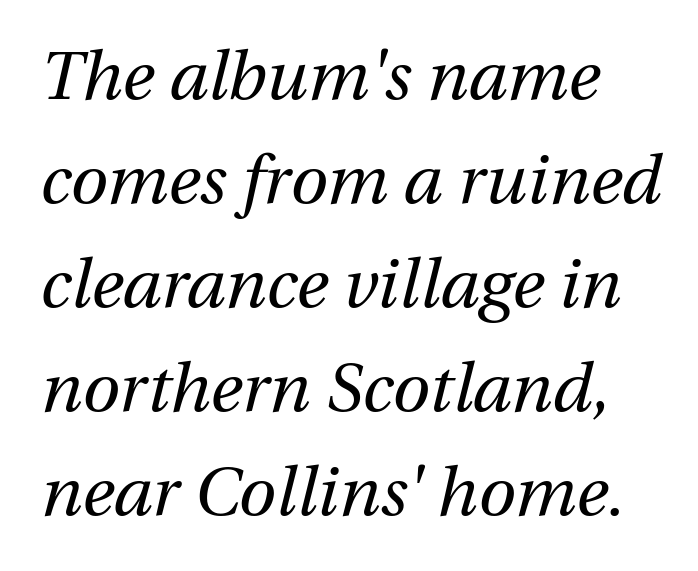
{"italic": "yes", "lean": "right", "slant_degrees": 12, "bold": "no", "weight": "regular", "width": "normal", "stroke_contrast": "medium", "x_height": "medium", "monospaced": "no", "underline": "no", "align": "left", "line_spacing": "normal", "line_spacing_ratio": 1.53, "letter_spacing": "normal", "letter_spacing_em": 0.0, "glyph_px": 68}
